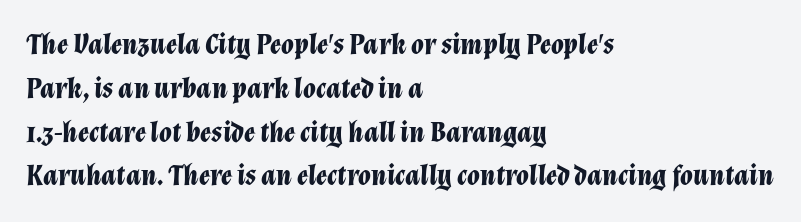
Q: Is the text bold? A: Yes.
Q: Is the text italic (slanted)? A: Yes, it leans right by about 12 degrees.
Q: Is the text underlined? A: No.
Q: How is the paragraph aligned? A: Left-aligned.
Q: Is the spacing between letters normal or unusually wide? A: Normal.
Q: Is the spacing between lines tight, normal or loose? A: Normal.
Q: Width (condensed, normal, or wide)? A: Normal.
Q: Stroke contrast? A: Low.
Q: x-height? A: Medium.
Q: Monospaced? A: No.
